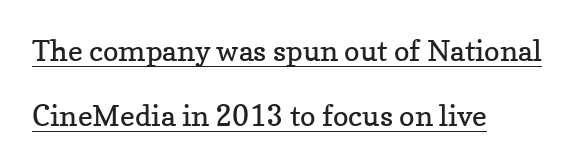
{"serif": "yes", "italic": "no", "bold": "no", "weight": "regular", "width": "normal", "stroke_contrast": "low", "x_height": "medium", "monospaced": "no", "underline": "yes", "align": "left", "line_spacing": "loose", "line_spacing_ratio": 2.24, "letter_spacing": "normal", "letter_spacing_em": 0.0, "glyph_px": 29}
